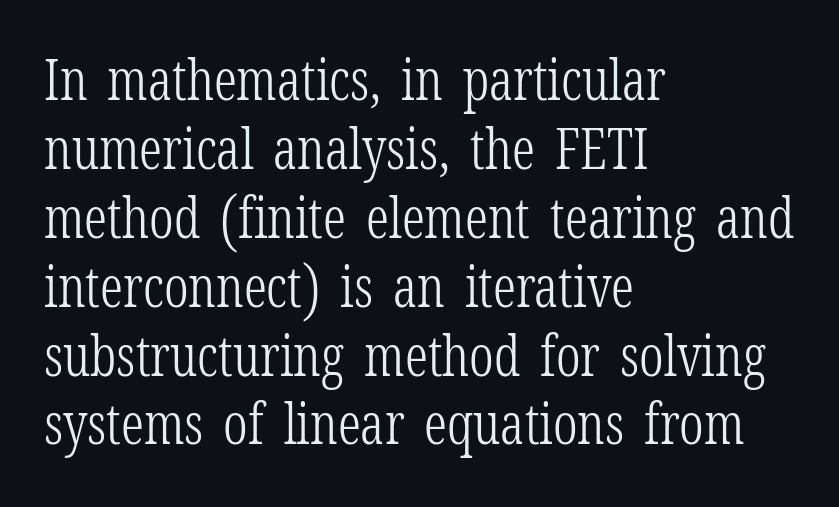
{"serif": "yes", "italic": "no", "bold": "no", "weight": "light", "width": "condensed", "stroke_contrast": "low", "x_height": "medium", "monospaced": "no", "underline": "no", "align": "left", "line_spacing_ratio": 1.23, "letter_spacing": "normal", "letter_spacing_em": 0.0, "glyph_px": 56}
